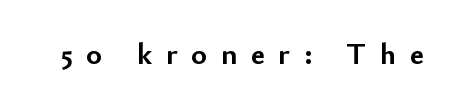
These lines were composed using upright roman letters. Honestly, there is no underline to notice here at all. A typesetter would call this proportional, since set widths differ per character. Are there feet on the stems? There aren't — it's a sans. Every letter is thick-stroked: bold, no question.
